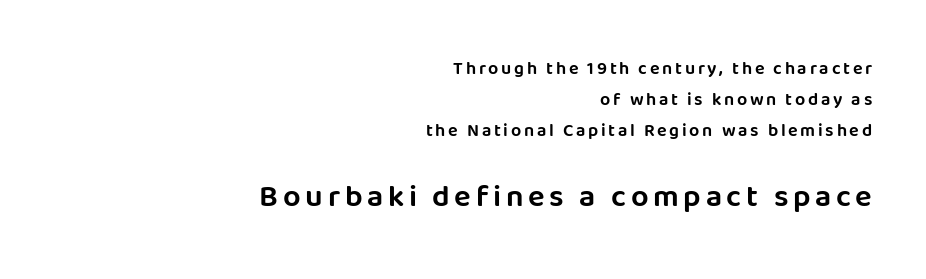
The image shows 31 px sans-serif type, upright; set right-aligned, line spacing 1.72x, not underlined; the second (bottom) block is 1.72x larger; low stroke contrast and a large x-height.
